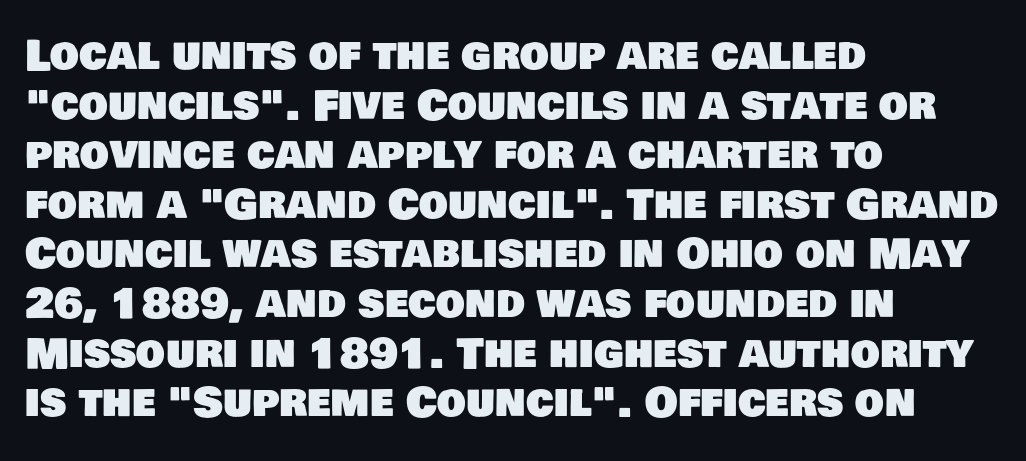
The rendering anchors every line to the left-hand side. The face used here is rendered with its standard letterfit. Check under the words: just untouched page. These lines are rendered in a variable-pitch font.
